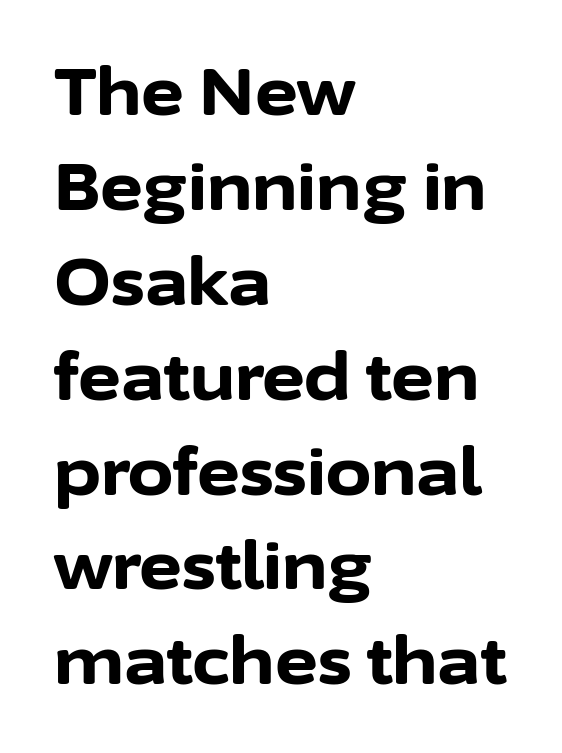
Q: Is the text bold? A: Yes.
Q: Is the text italic (slanted)? A: No, it is upright.
Q: Is the typeface a serif or a sans-serif typeface? A: Sans-serif.
Q: Is the text underlined? A: No.
Q: How is the paragraph aligned? A: Left-aligned.
Q: Is the spacing between letters normal or unusually wide? A: Normal.
Q: Is the spacing between lines tight, normal or loose? A: Normal.
Q: Width (condensed, normal, or wide)? A: Normal.
Q: Stroke contrast? A: Low.
Q: x-height? A: Medium.
Q: Monospaced? A: No.
